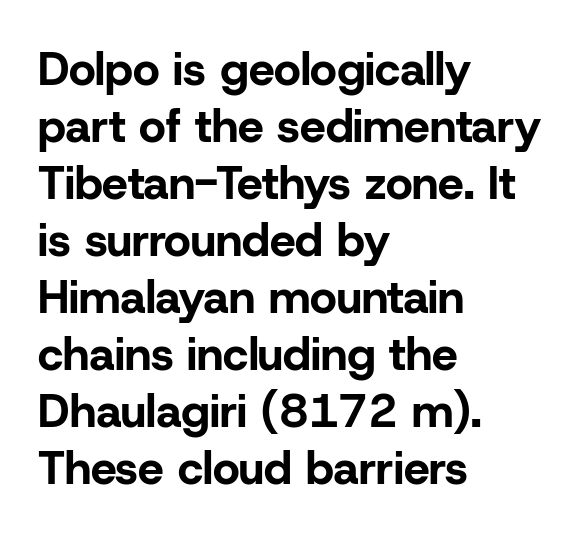
The image shows 46 px bold sans-serif type, upright; set left-aligned, line spacing 1.24x, normal letter spacing, not underlined; low stroke contrast and a medium x-height.
